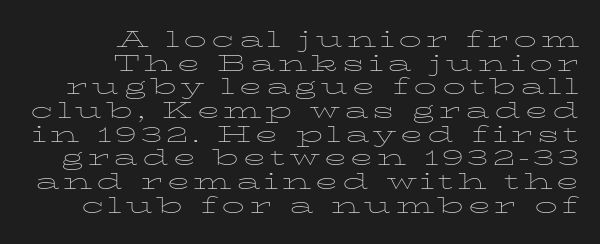
Visually the block forms a straight wall on the right and a jagged coastline on the left. Is the type heavy? It reads as light-to-regular instead. No italicization has been applied; the sample stays upright. The baseline area is clear. The line-height multiplier appears low, near solid setting.
